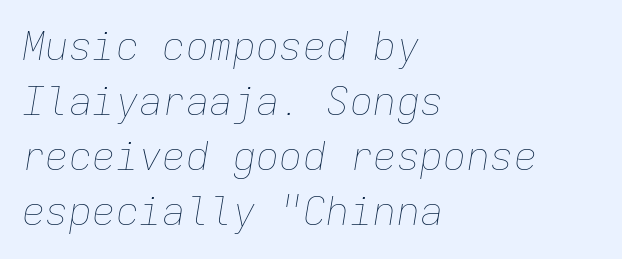
Q: Is the text bold? A: No.
Q: Is the text italic (slanted)? A: Yes, it leans right by about 9 degrees.
Q: Is the text underlined? A: No.
Q: How is the paragraph aligned? A: Left-aligned.
Q: Is the spacing between letters normal or unusually wide? A: Normal.
Q: Is the spacing between lines tight, normal or loose? A: Normal.
Q: Width (condensed, normal, or wide)? A: Normal.
Q: Stroke contrast? A: Low.
Q: x-height? A: Medium.
Q: Monospaced? A: Yes.
